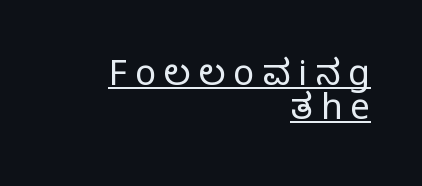
{"serif": "yes", "italic": "no", "bold": "no", "weight": "regular", "width": "normal", "stroke_contrast": "low", "x_height": "large", "monospaced": "no", "underline": "yes", "align": "right", "line_spacing": "tight", "line_spacing_ratio": 0.97, "letter_spacing": "wide", "letter_spacing_em": 0.23, "glyph_px": 35}
